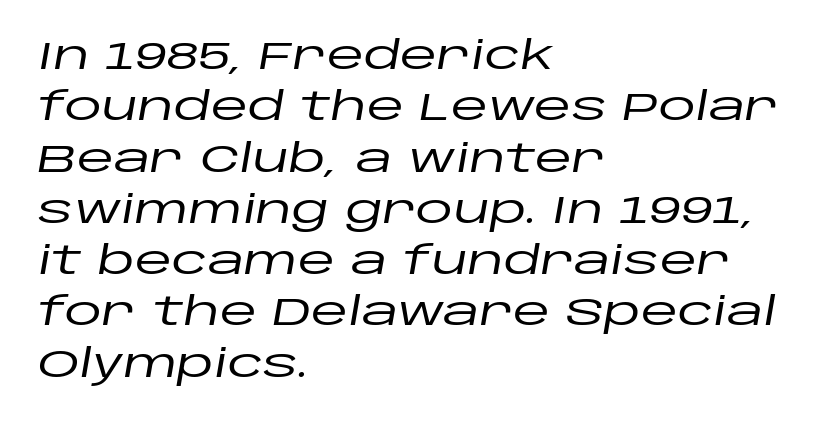
Q: Is the text italic (slanted)? A: Yes, it leans right by about 10 degrees.
Q: Is the text underlined? A: No.
Q: How is the paragraph aligned? A: Left-aligned.
Q: Is the spacing between letters normal or unusually wide? A: Normal.
Q: Is the spacing between lines tight, normal or loose? A: Normal.
Q: Width (condensed, normal, or wide)? A: Wide.
Q: Stroke contrast? A: Low.
Q: x-height? A: Large.
Q: Monospaced? A: No.
